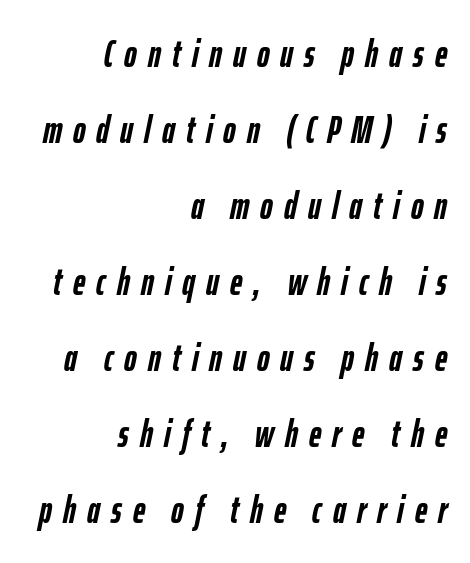
Q: Is the text bold? A: Yes.
Q: Is the text italic (slanted)? A: Yes, it leans right by about 12 degrees.
Q: Is the text underlined? A: No.
Q: How is the paragraph aligned? A: Right-aligned.
Q: Is the spacing between letters normal or unusually wide? A: Unusually wide.
Q: Is the spacing between lines tight, normal or loose? A: Loose.
Q: Width (condensed, normal, or wide)? A: Condensed.
Q: Stroke contrast? A: Low.
Q: x-height? A: Medium.
Q: Monospaced? A: No.
